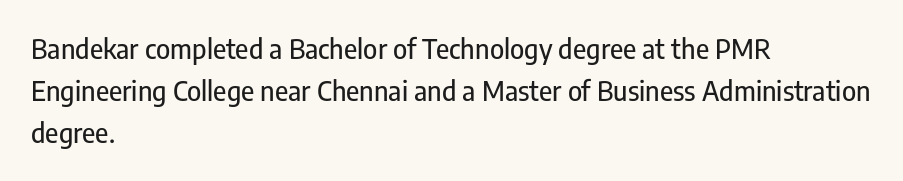
Quick note: underline off. The typesetter chose a ragged-right arrangement here. Posture: straight, roman, zero tilt. Leading: standard. Words appear dense and cohesive because spacing is normal.
